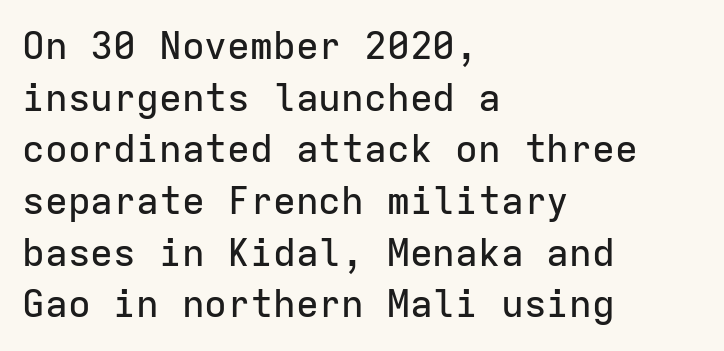
{"serif": "no", "italic": "no", "width": "normal", "stroke_contrast": "low", "x_height": "medium", "monospaced": "yes", "underline": "no", "align": "left", "line_spacing": "normal", "line_spacing_ratio": 1.36, "letter_spacing": "normal", "letter_spacing_em": 0.0, "glyph_px": 38}
